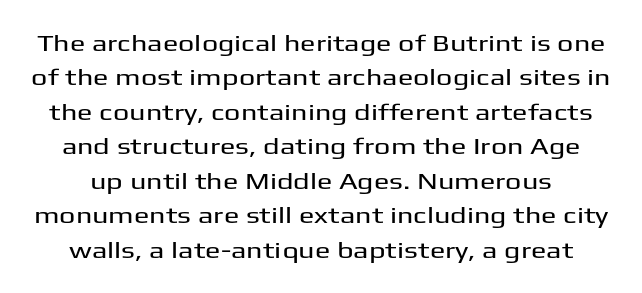
The image shows 23 px text type, upright; set normal line spacing (1.5x), normal letter spacing, not underlined.
